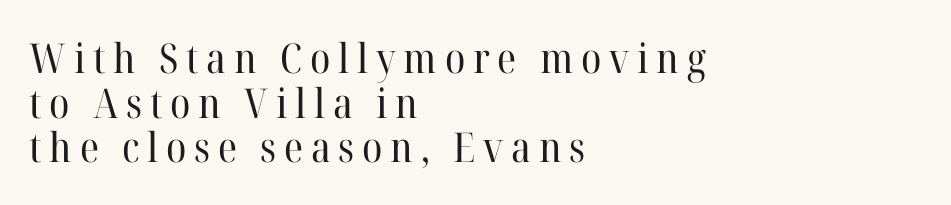
The letters advance in unequal steps, a hallmark of proportional type. Lines of text with bare space underneath. This sample trades vertical openness for compactness between lines. Unlike italic type, these characters show no tilt at all. All the whitespace from short lines collects on the right. The typeface has the unassuming heft of standard copy or less.
